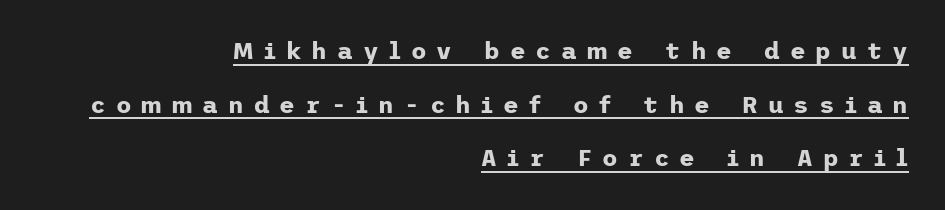
{"italic": "no", "bold": "yes", "underline": "yes", "align": "right", "line_spacing": "loose", "line_spacing_ratio": 2.23, "letter_spacing": "wide", "letter_spacing_em": 0.42, "glyph_px": 24}
